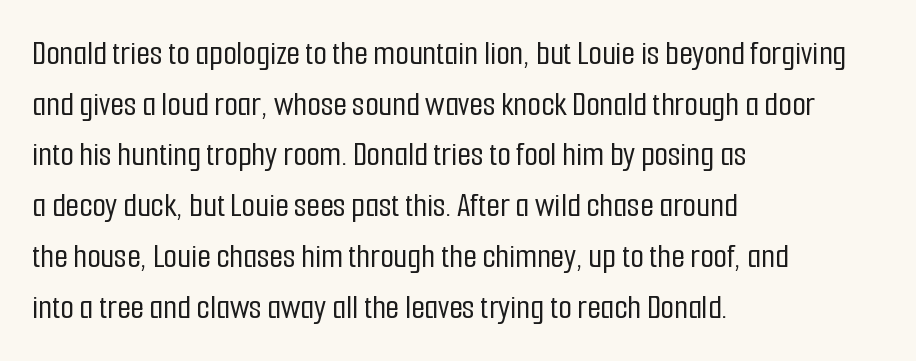
The image shows 35 px condensed sans-serif type, upright; set left-aligned, normal line spacing (1.45x), normal letter spacing, not underlined; low stroke contrast and a medium x-height.
